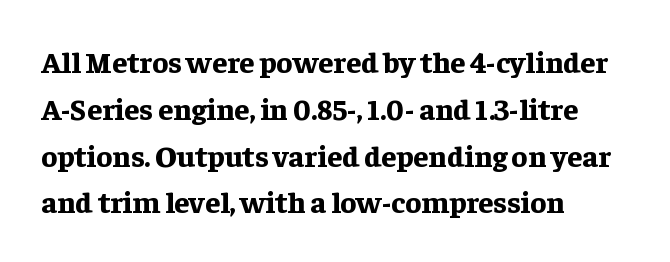
The paragraph shown leans on its left margin. Nothing unusual about the tracking: characters are spaced as the font intends. Notice how descenders clear the ascenders below comfortably — that's standard leading. Each letter's strokes conclude with small projecting serifs. Do the letters lean? They stand straight. In terms of weight, the rendering is a true, heavy bold.
